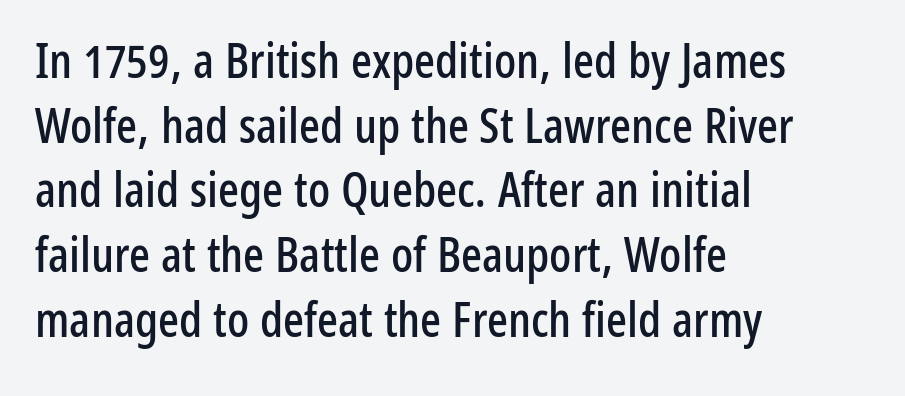
The image shows 49 px condensed sans-serif type, upright; set left-aligned, normal line spacing (1.32x), normal letter spacing, not underlined; low stroke contrast and a medium x-height.
